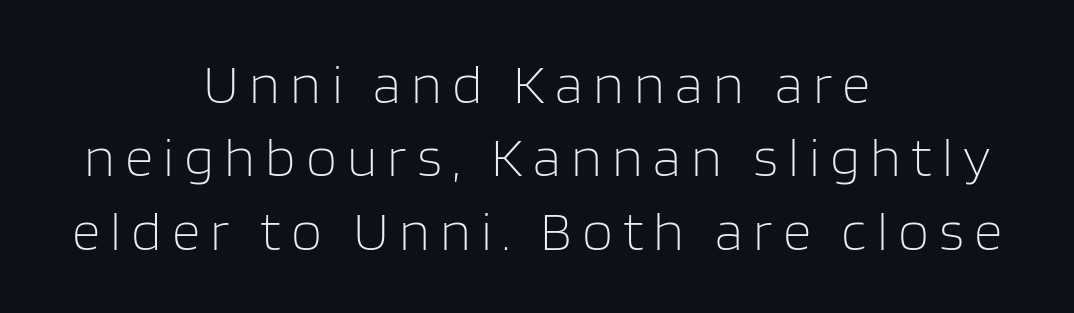
Counters stay open thanks to moderate or lighter strokes. The paragraph has two soft edges and a firm central axis. Each new line begins a customary step beneath the previous one. Here the designer chose a conventional face with non-uniform glyph widths.
